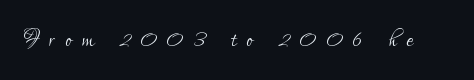
The image shows 29 px light, condensed sans-serif type; set unusually wide letter spacing (+0.36 em), not underlined; low stroke contrast and a small x-height.
